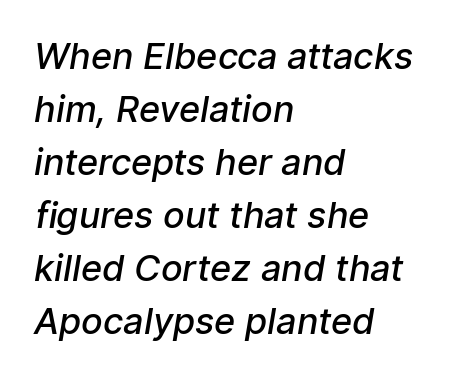
The image shows 36 px semibold sans-serif type; set left-aligned, normal line spacing (1.47x), normal letter spacing, not underlined; low stroke contrast and a medium x-height.
